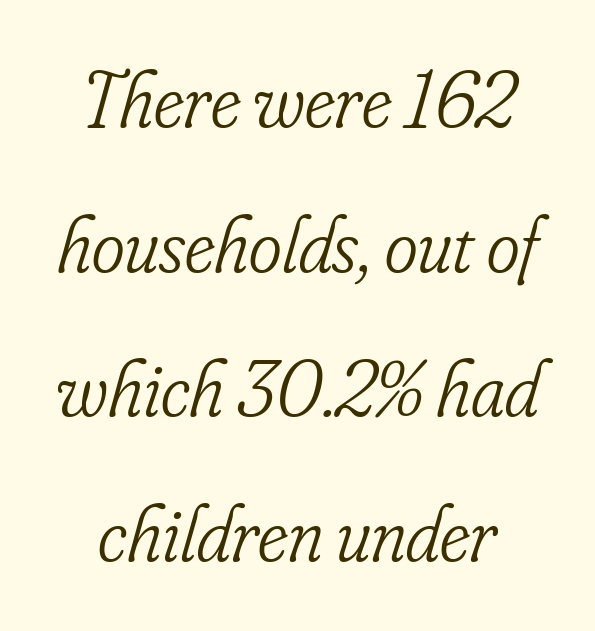
The image shows 79 px light, condensed serif type, italic (leaning right); set line spacing 1.83x, normal letter spacing, not underlined; low stroke contrast and a small x-height.
